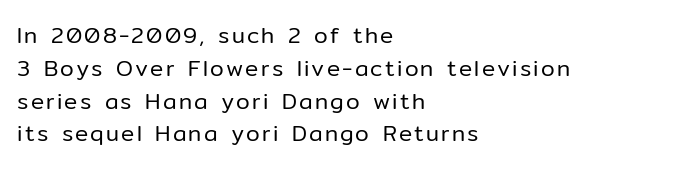
This rendering uses left alignment, leaving the right contour irregular. Nothing heavy about these letters — not bold at all. The passage shown is not underscored anywhere. Baseline-to-baseline distance is the conventional proportion of letter height. The letters stand upright; this is a roman face.
